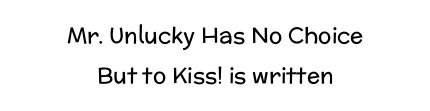
{"italic": "no", "bold": "no", "underline": "no", "align": "center", "line_spacing_ratio": 1.83, "letter_spacing": "normal", "letter_spacing_em": 0.0, "glyph_px": 22}
